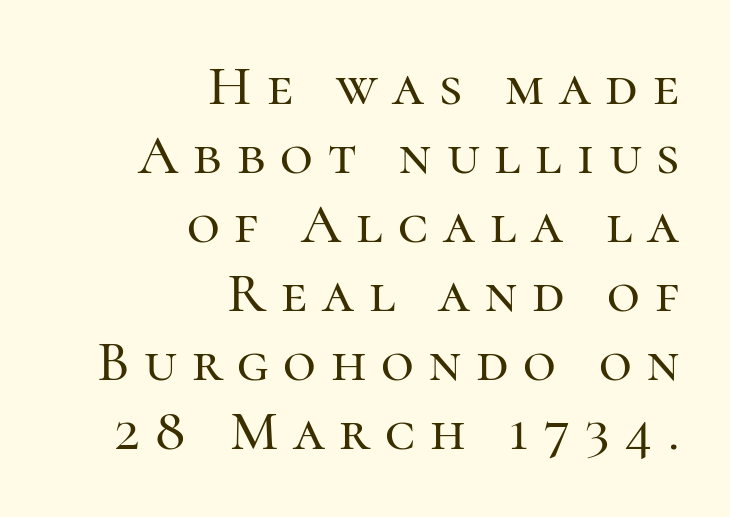
Q: Is the text italic (slanted)? A: No, it is upright.
Q: Is the typeface a serif or a sans-serif typeface? A: Serif.
Q: Is the text underlined? A: No.
Q: How is the paragraph aligned? A: Right-aligned.
Q: Is the spacing between letters normal or unusually wide? A: Unusually wide.
Q: Width (condensed, normal, or wide)? A: Normal.
Q: Stroke contrast? A: High.
Q: x-height? A: Medium.
Q: Monospaced? A: No.
